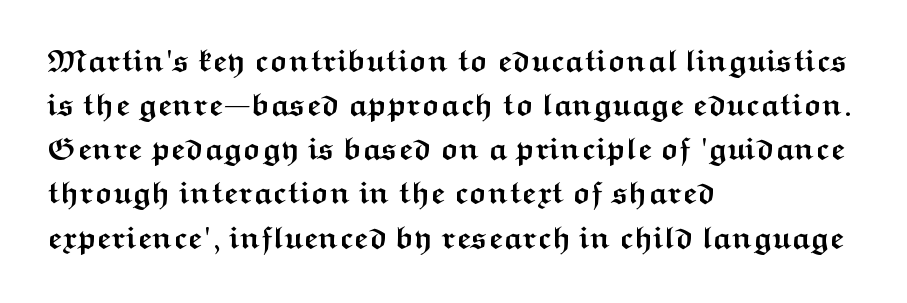
{"serif": "no", "italic": "no", "bold": "yes", "weight": "semibold", "width": "wide", "stroke_contrast": "medium", "x_height": "medium", "monospaced": "no", "underline": "no", "align": "left", "line_spacing": "normal", "line_spacing_ratio": 1.38, "letter_spacing": "normal", "letter_spacing_em": 0.0, "glyph_px": 32}
